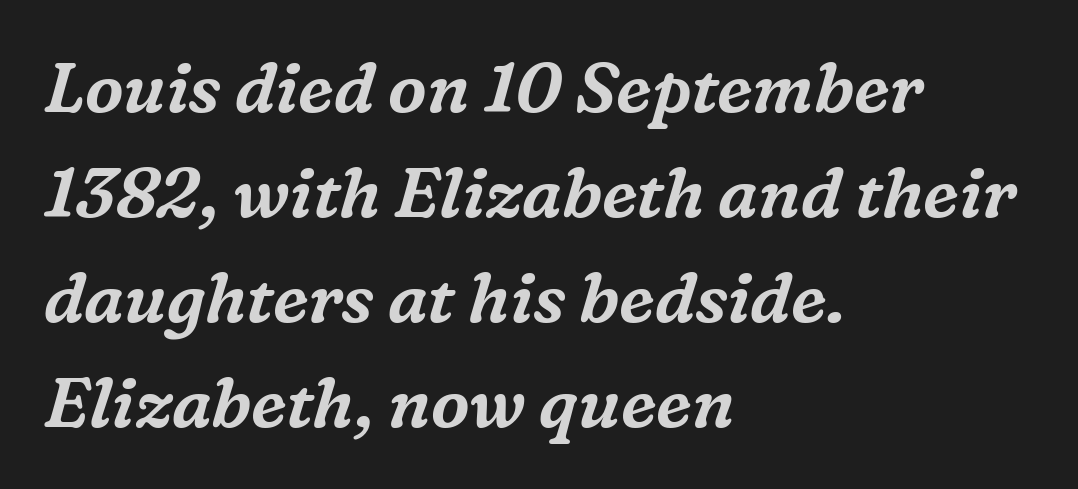
The image shows 69 px serif type, italic (leaning right); set left-aligned, normal line spacing (1.52x), normal letter spacing, not underlined; medium stroke contrast and a medium x-height.
